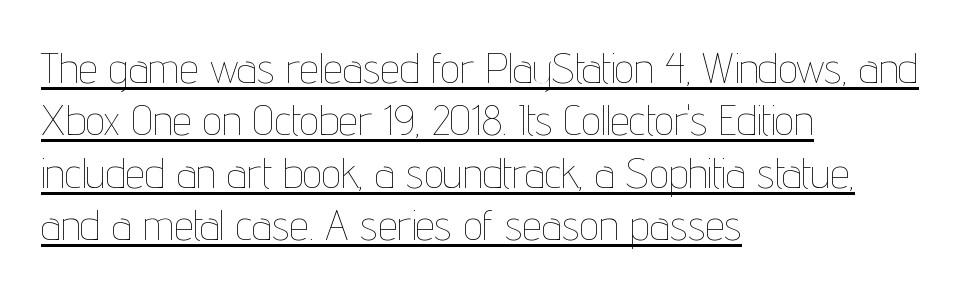
The paragraph has a hard left edge and a soft right edge. Heft: none added — not bold. A typesetter would call this zero additional tracking. The string is rendered with underlining switched on. No italicization has been applied; the sample stays upright.
